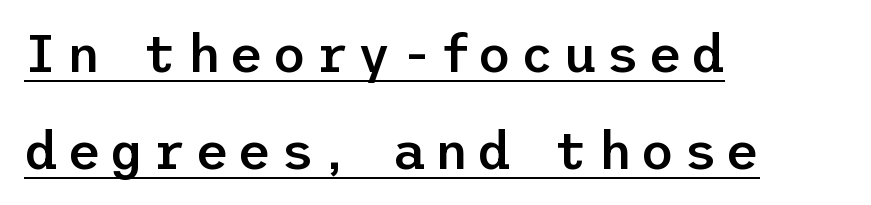
{"serif": "no", "italic": "no", "bold": "semi", "weight": "semibold", "width": "normal", "stroke_contrast": "low", "x_height": "medium", "underline": "yes", "align": "left", "line_spacing_ratio": 1.86, "glyph_px": 52}
